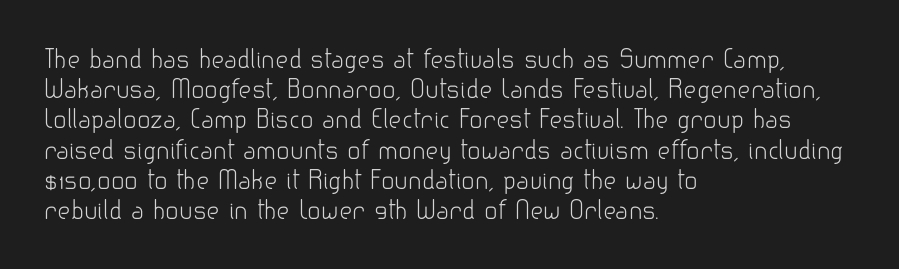
The image shows 25 px text type, upright; set left-aligned, line spacing 1.21x, normal letter spacing, not underlined.
